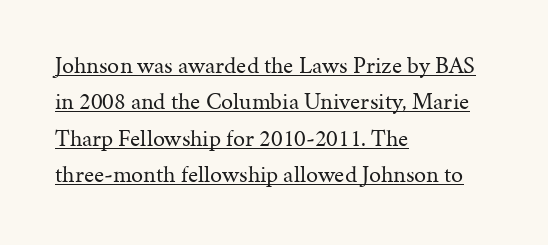
Q: Is the text bold? A: No.
Q: Is the text italic (slanted)? A: No, it is upright.
Q: Is the text underlined? A: Yes.
Q: How is the paragraph aligned? A: Left-aligned.
Q: Is the spacing between letters normal or unusually wide? A: Normal.
Q: Is the spacing between lines tight, normal or loose? A: Normal.
